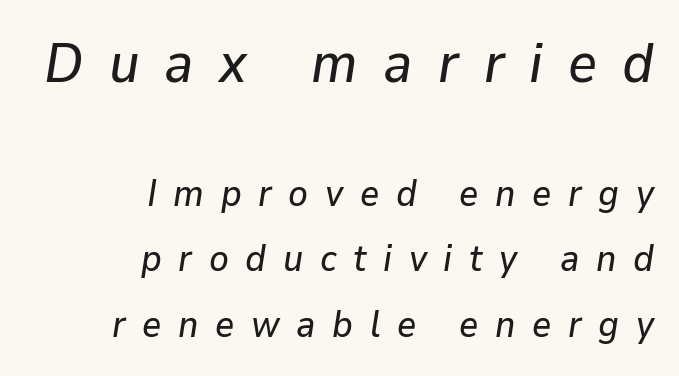
Q: Is the text italic (slanted)? A: Yes, it leans right by about 9 degrees.
Q: Is the text underlined? A: No.
Q: How is the paragraph aligned? A: Right-aligned.
Q: Is the spacing between letters normal or unusually wide? A: Unusually wide.
Q: Which block of text is set in a larger size, the first (top) or the second (bottom)? A: The first (top) one.
Q: Width (condensed, normal, or wide)? A: Normal.
Q: Stroke contrast? A: Low.
Q: x-height? A: Medium.
Q: Monospaced? A: No.
